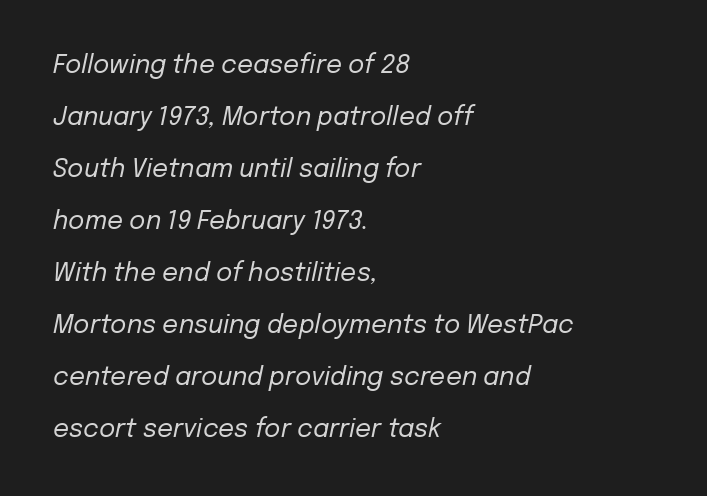
{"italic": "yes", "lean": "right", "slant_degrees": 12, "bold": "no", "underline": "no", "align": "left", "line_spacing": "loose", "line_spacing_ratio": 2.08, "letter_spacing": "normal", "letter_spacing_em": 0.0, "glyph_px": 25}
